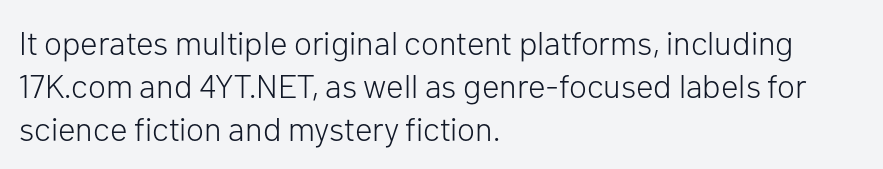
Q: Is the text bold? A: No.
Q: Is the text italic (slanted)? A: No, it is upright.
Q: Is the typeface a serif or a sans-serif typeface? A: Sans-serif.
Q: Is the text underlined? A: No.
Q: How is the paragraph aligned? A: Left-aligned.
Q: Is the spacing between letters normal or unusually wide? A: Normal.
Q: Is the spacing between lines tight, normal or loose? A: Normal.
Q: Width (condensed, normal, or wide)? A: Normal.
Q: Stroke contrast? A: Low.
Q: x-height? A: Medium.
Q: Monospaced? A: No.
